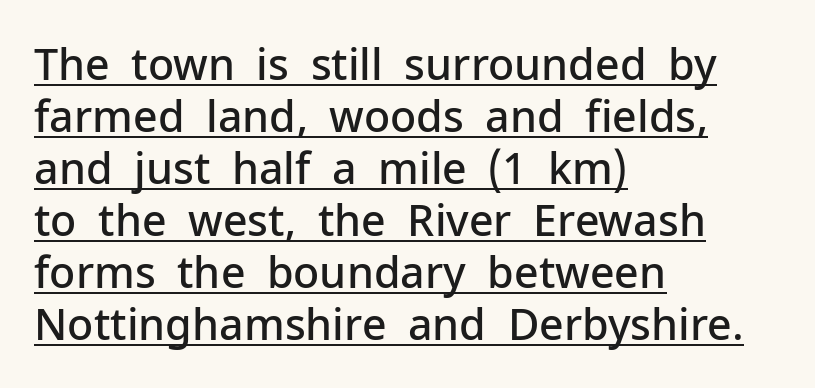
{"serif": "no", "italic": "no", "bold": "semi", "weight": "semibold", "width": "normal", "stroke_contrast": "low", "x_height": "medium", "monospaced": "no", "underline": "yes", "align": "left", "line_spacing_ratio": 1.21, "letter_spacing": "normal", "letter_spacing_em": 0.0, "glyph_px": 43}
